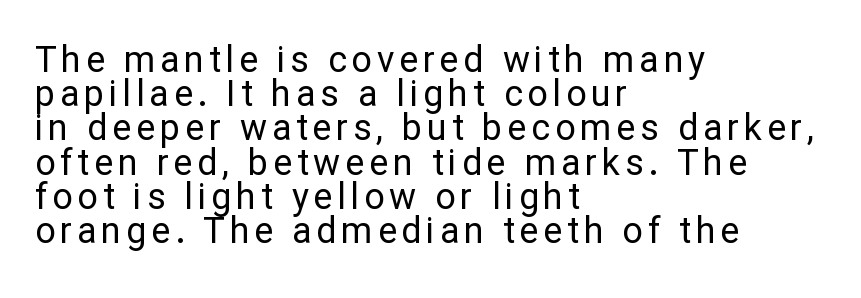
The image shows 36 px regular-weight sans-serif type, upright; set left-aligned, tight line spacing (0.95x), not underlined; low stroke contrast and a medium x-height.
